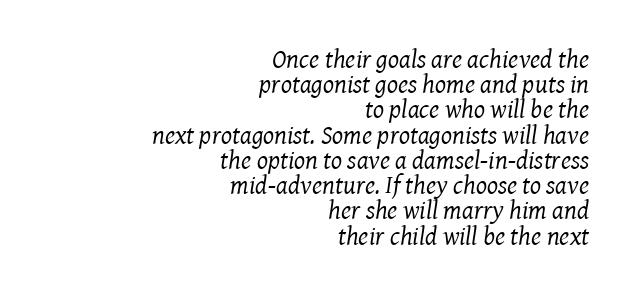
The image shows 26 px text type, italic (leaning right); set right-aligned, tight line spacing (0.97x), normal letter spacing, not underlined.
